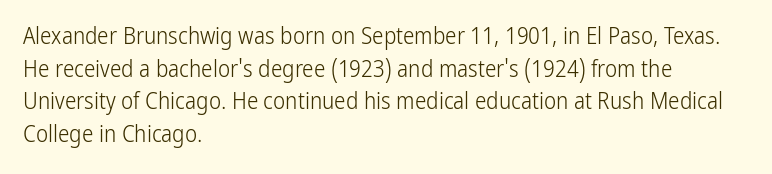
{"italic": "no", "bold": "no", "underline": "no", "align": "left", "line_spacing": "normal", "line_spacing_ratio": 1.42, "letter_spacing": "normal", "letter_spacing_em": 0.0, "glyph_px": 23}
